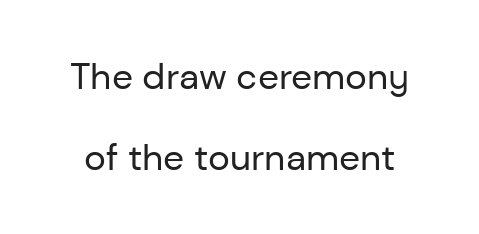
{"serif": "no", "italic": "no", "bold": "no", "weight": "regular", "width": "normal", "stroke_contrast": "low", "x_height": "medium", "monospaced": "no", "underline": "no", "line_spacing": "loose", "line_spacing_ratio": 2.18, "letter_spacing": "normal", "letter_spacing_em": 0.0, "glyph_px": 37}
